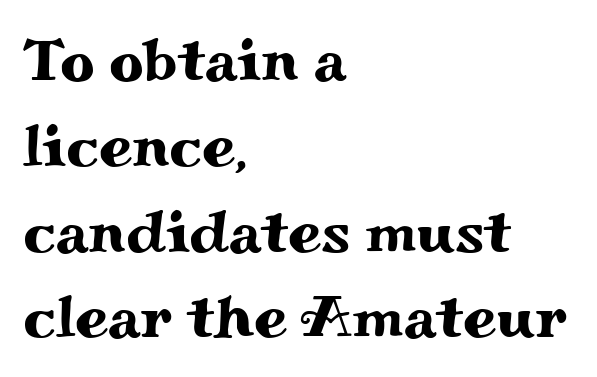
{"serif": "yes", "italic": "no", "width": "wide", "stroke_contrast": "medium", "x_height": "small", "monospaced": "no", "underline": "no", "align": "left", "line_spacing": "normal", "line_spacing_ratio": 1.43, "letter_spacing": "normal", "letter_spacing_em": 0.0, "glyph_px": 60}
